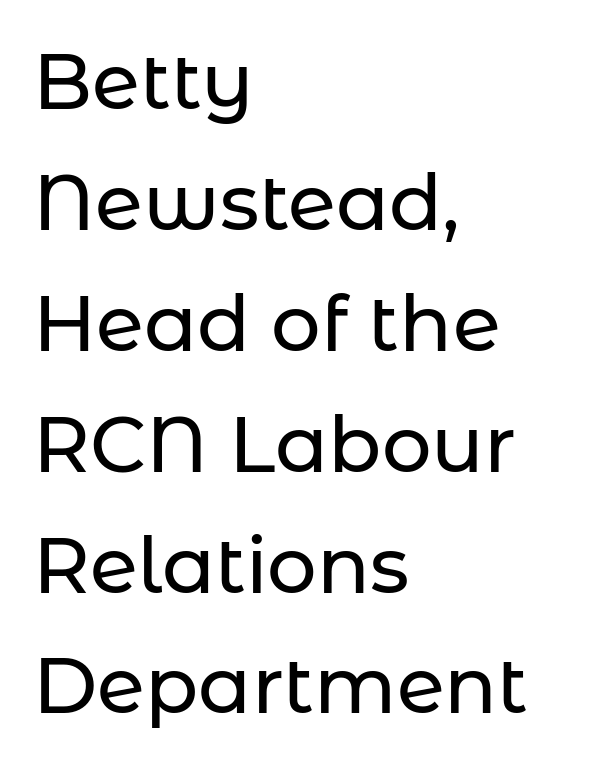
These lines are rendered in a variable-pitch font. Where is the straight margin? On the left. These lines were composed using upright roman letters. This rendering employs a face without finishing strokes, i.e., a sans-serif. The rows are spaced the way most documents space them.
